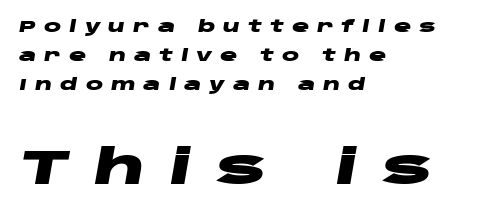
Q: Is the text bold? A: Yes.
Q: Is the text italic (slanted)? A: Yes, it leans right by about 10 degrees.
Q: Is the text underlined? A: No.
Q: How is the paragraph aligned? A: Left-aligned.
Q: Is the spacing between letters normal or unusually wide? A: Unusually wide.
Q: Which block of text is set in a larger size, the first (top) or the second (bottom)? A: The second (bottom) one.
Q: Width (condensed, normal, or wide)? A: Wide.
Q: Stroke contrast? A: Low.
Q: x-height? A: Large.
Q: Monospaced? A: No.
